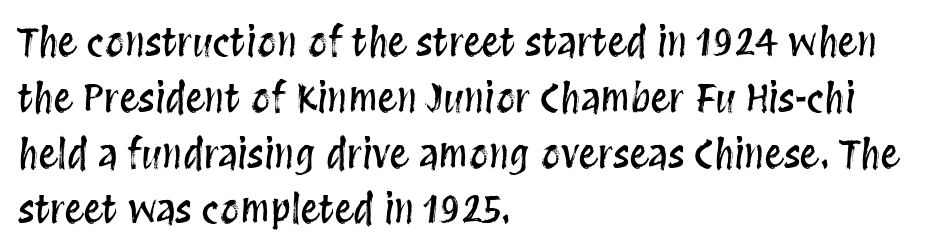
Q: Is the text italic (slanted)? A: No, it is upright.
Q: Is the text underlined? A: No.
Q: How is the paragraph aligned? A: Left-aligned.
Q: Is the spacing between letters normal or unusually wide? A: Normal.
Q: Is the spacing between lines tight, normal or loose? A: Normal.
Q: Width (condensed, normal, or wide)? A: Condensed.
Q: Stroke contrast? A: Medium.
Q: x-height? A: Large.
Q: Monospaced? A: No.
